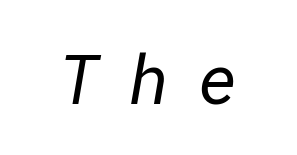
{"serif": "no", "bold": "no", "weight": "regular", "width": "normal", "stroke_contrast": "low", "x_height": "medium", "underline": "no", "letter_spacing": "wide", "letter_spacing_em": 0.44, "glyph_px": 68}
